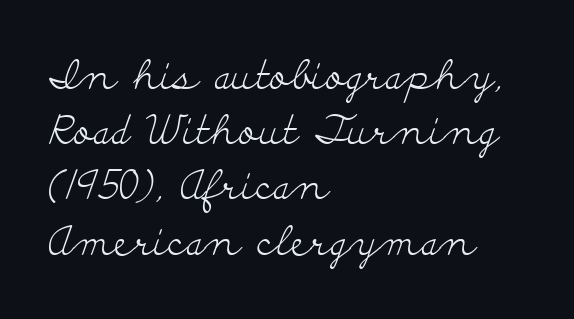
{"serif": "yes", "bold": "no", "weight": "light", "width": "wide", "stroke_contrast": "low", "x_height": "small", "monospaced": "no", "underline": "no", "align": "left", "line_spacing": "normal", "line_spacing_ratio": 1.38, "letter_spacing": "normal", "letter_spacing_em": 0.0, "glyph_px": 40}
